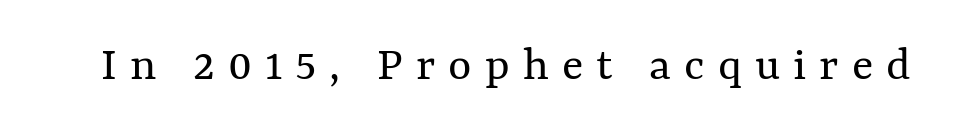
{"italic": "no", "bold": "no", "weight": "regular", "width": "normal", "stroke_contrast": "medium", "x_height": "medium", "monospaced": "no", "underline": "no", "letter_spacing": "wide", "letter_spacing_em": 0.26, "glyph_px": 50}
